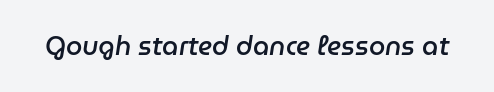
Q: Is the text bold? A: Semi-bold.
Q: Is the text italic (slanted)? A: Yes, it leans right by about 9 degrees.
Q: Is the text underlined? A: No.
Q: Is the spacing between letters normal or unusually wide? A: Normal.
